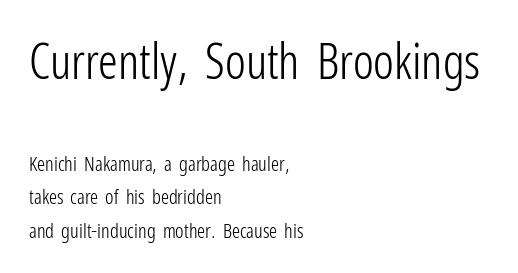
The image shows 49 px light, condensed sans-serif type, upright; set left-aligned, normal line spacing (1.67x), normal letter spacing, not underlined; the first (top) block is 2.45x larger; low stroke contrast and a medium x-height.
